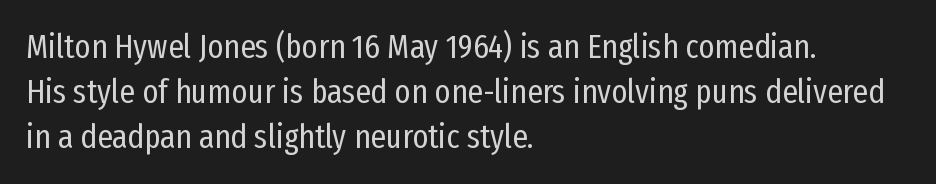
{"serif": "no", "italic": "no", "bold": "no", "weight": "regular", "width": "condensed", "stroke_contrast": "low", "x_height": "medium", "monospaced": "no", "underline": "no", "align": "left", "line_spacing": "normal", "line_spacing_ratio": 1.32, "letter_spacing": "normal", "letter_spacing_em": 0.0, "glyph_px": 34}
